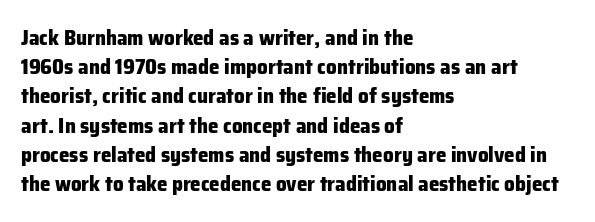
{"italic": "no", "bold": "yes", "underline": "no", "align": "left", "line_spacing": "normal", "line_spacing_ratio": 1.39, "letter_spacing": "normal", "letter_spacing_em": 0.0, "glyph_px": 21}
